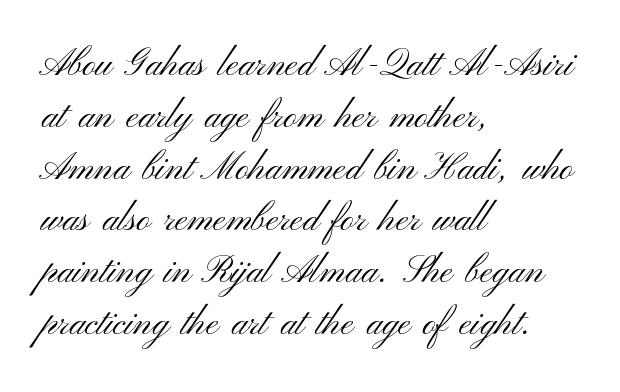
{"serif": "no", "bold": "no", "weight": "light", "width": "wide", "stroke_contrast": "medium", "x_height": "small", "monospaced": "no", "underline": "no", "align": "left", "line_spacing": "normal", "line_spacing_ratio": 1.4, "letter_spacing": "normal", "letter_spacing_em": 0.0, "glyph_px": 37}
